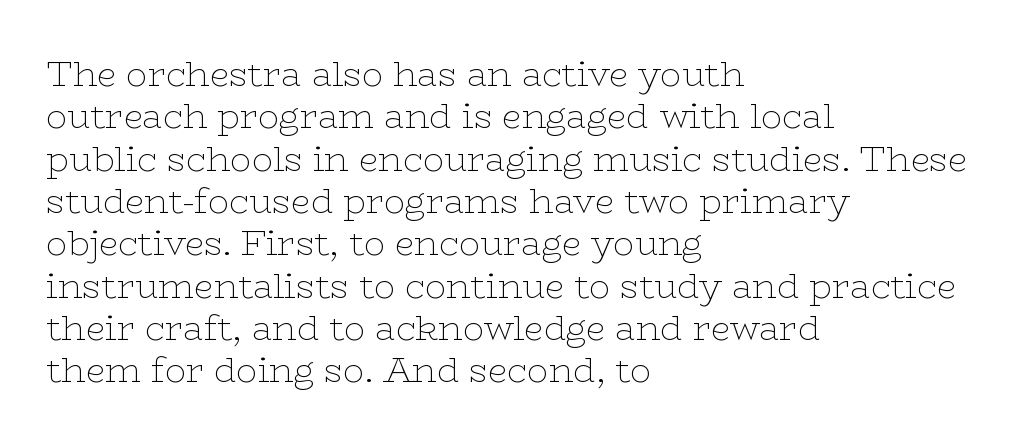
{"serif": "yes", "italic": "no", "bold": "no", "weight": "thin", "width": "wide", "stroke_contrast": "low", "x_height": "medium", "monospaced": "no", "underline": "no", "align": "left", "line_spacing_ratio": 1.21, "letter_spacing": "normal", "letter_spacing_em": 0.0, "glyph_px": 35}
